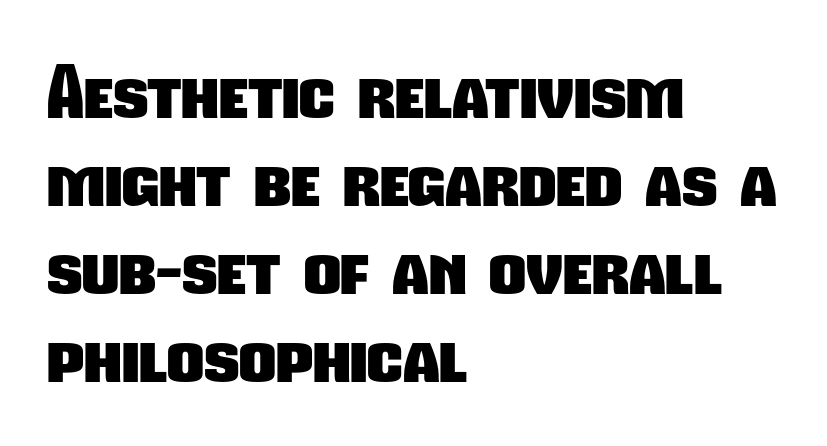
{"serif": "no", "bold": "yes", "weight": "heavy", "width": "condensed", "stroke_contrast": "low", "x_height": "medium", "monospaced": "no", "underline": "no", "align": "left", "line_spacing_ratio": 1.22, "letter_spacing": "normal", "letter_spacing_em": 0.0, "glyph_px": 72}
